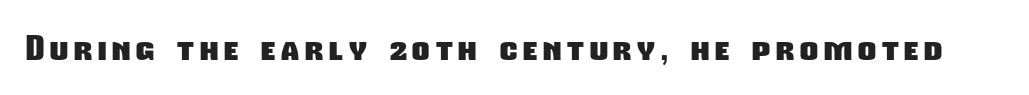
Q: Is the text bold? A: Yes.
Q: Is the typeface a serif or a sans-serif typeface? A: Sans-serif.
Q: Is the text underlined? A: No.
Q: Width (condensed, normal, or wide)? A: Condensed.
Q: Stroke contrast? A: Low.
Q: x-height? A: Medium.
Q: Monospaced? A: No.
